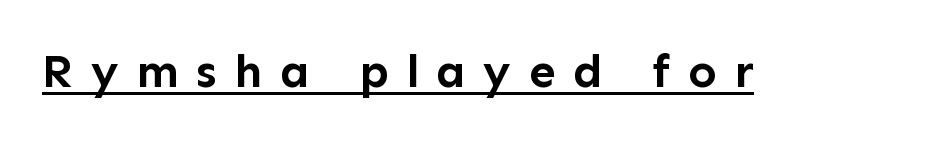
{"serif": "no", "italic": "no", "bold": "yes", "weight": "semibold", "width": "normal", "stroke_contrast": "low", "x_height": "medium", "monospaced": "no", "underline": "yes", "letter_spacing": "wide", "letter_spacing_em": 0.38, "glyph_px": 47}
